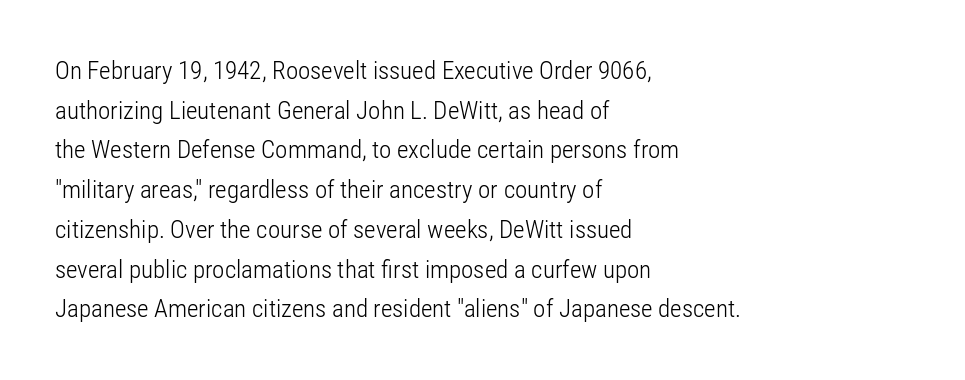
Q: Is the text bold? A: No.
Q: Is the text italic (slanted)? A: No, it is upright.
Q: Is the text underlined? A: No.
Q: How is the paragraph aligned? A: Left-aligned.
Q: Is the spacing between letters normal or unusually wide? A: Normal.
Q: Is the spacing between lines tight, normal or loose? A: Normal.
